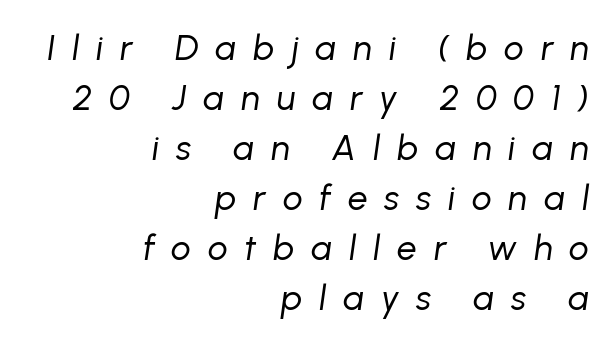
The letterforms stand isolated, each surrounded by extra space. A typesetter would call this leading conventional body-copy spacing. There's an unmistakable incline to the writing here. The letters look calm and open, with moderate or lighter stems.
